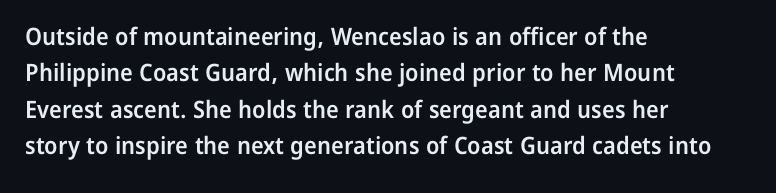
{"italic": "no", "bold": "semi", "underline": "no", "align": "left", "line_spacing": "normal", "line_spacing_ratio": 1.52, "letter_spacing": "normal", "letter_spacing_em": 0.0, "glyph_px": 24}
